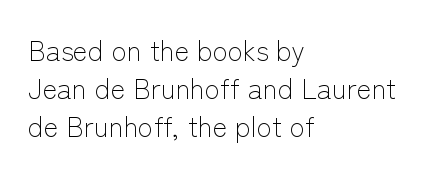
Q: Is the text bold? A: No.
Q: Is the text italic (slanted)? A: No, it is upright.
Q: Is the typeface a serif or a sans-serif typeface? A: Sans-serif.
Q: Is the text underlined? A: No.
Q: How is the paragraph aligned? A: Left-aligned.
Q: Is the spacing between letters normal or unusually wide? A: Normal.
Q: Is the spacing between lines tight, normal or loose? A: Normal.
Q: Width (condensed, normal, or wide)? A: Normal.
Q: Stroke contrast? A: Low.
Q: x-height? A: Medium.
Q: Monospaced? A: No.
